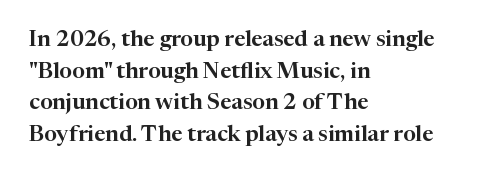
Q: Is the text italic (slanted)? A: No, it is upright.
Q: Is the text underlined? A: No.
Q: How is the paragraph aligned? A: Left-aligned.
Q: Is the spacing between letters normal or unusually wide? A: Normal.
Q: Is the spacing between lines tight, normal or loose? A: Normal.
